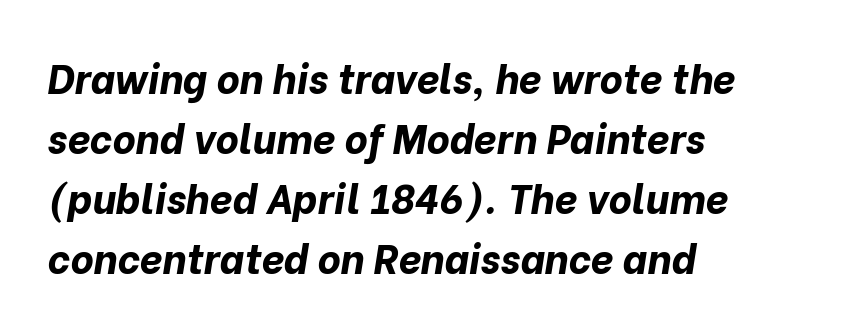
The image shows 40 px bold type, italic (leaning right); set left-aligned, normal line spacing (1.5x), normal letter spacing, not underlined; low stroke contrast and a medium x-height.
